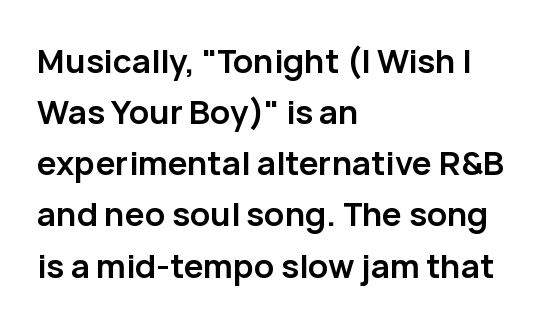
The image shows 33 px semibold sans-serif type, upright; set left-aligned, normal line spacing (1.55x), normal letter spacing, not underlined; low stroke contrast and a medium x-height.
